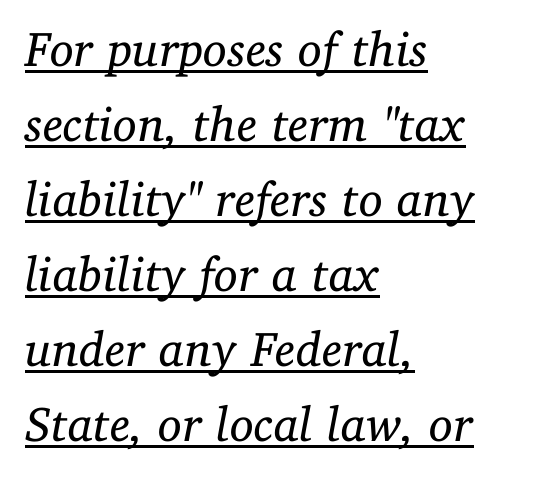
{"serif": "yes", "italic": "yes", "lean": "right", "slant_degrees": 11, "bold": "no", "weight": "regular", "width": "normal", "stroke_contrast": "low", "x_height": "medium", "monospaced": "no", "underline": "yes", "align": "left", "line_spacing": "normal", "line_spacing_ratio": 1.53, "letter_spacing": "normal", "letter_spacing_em": 0.0, "glyph_px": 49}
